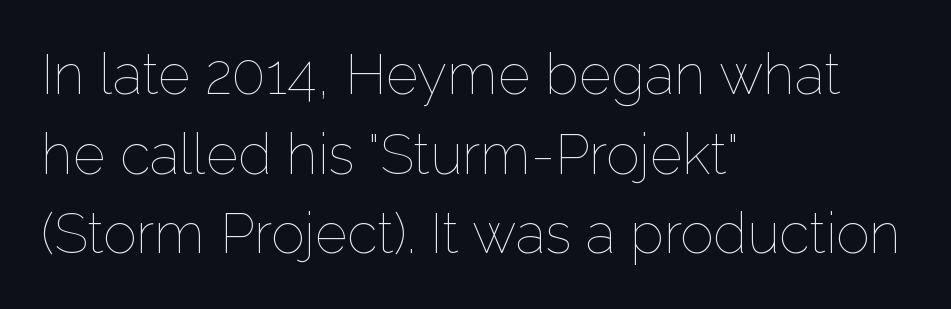
Q: Is the text bold? A: No.
Q: Is the text italic (slanted)? A: No, it is upright.
Q: Is the text underlined? A: No.
Q: How is the paragraph aligned? A: Left-aligned.
Q: Is the spacing between letters normal or unusually wide? A: Normal.
Q: Is the spacing between lines tight, normal or loose? A: Normal.
Q: Width (condensed, normal, or wide)? A: Normal.
Q: Stroke contrast? A: Low.
Q: x-height? A: Medium.
Q: Monospaced? A: No.
